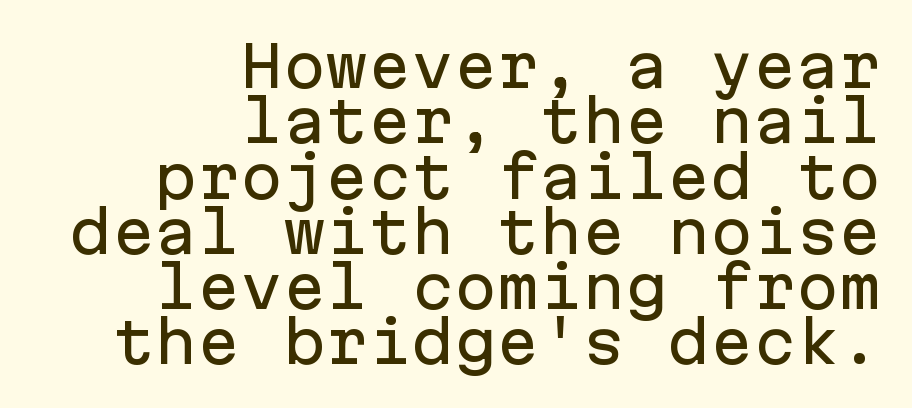
Q: Is the text italic (slanted)? A: No, it is upright.
Q: Is the typeface a serif or a sans-serif typeface? A: Sans-serif.
Q: Is the text underlined? A: No.
Q: How is the paragraph aligned? A: Right-aligned.
Q: Is the spacing between letters normal or unusually wide? A: Normal.
Q: Is the spacing between lines tight, normal or loose? A: Tight.
Q: Width (condensed, normal, or wide)? A: Normal.
Q: Stroke contrast? A: Low.
Q: x-height? A: Medium.
Q: Monospaced? A: Yes.
